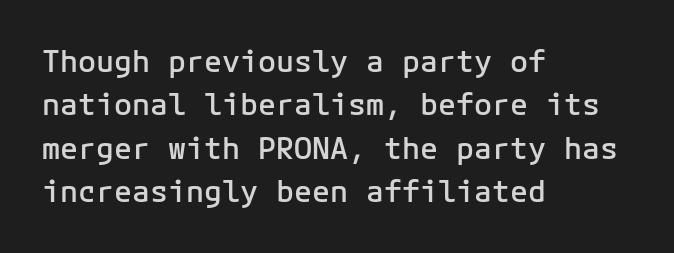
Q: Is the text bold? A: Semi-bold.
Q: Is the text italic (slanted)? A: No, it is upright.
Q: Is the typeface a serif or a sans-serif typeface? A: Sans-serif.
Q: Is the text underlined? A: No.
Q: How is the paragraph aligned? A: Left-aligned.
Q: Is the spacing between letters normal or unusually wide? A: Normal.
Q: Is the spacing between lines tight, normal or loose? A: Normal.
Q: Width (condensed, normal, or wide)? A: Normal.
Q: Stroke contrast? A: Low.
Q: x-height? A: Medium.
